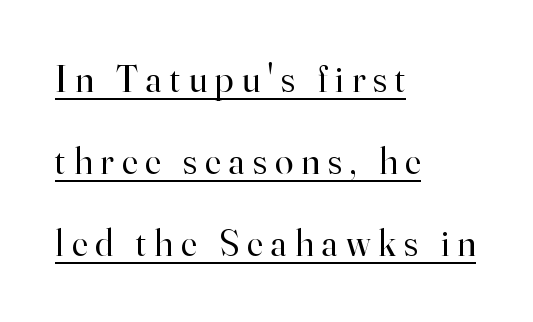
{"serif": "yes", "italic": "no", "bold": "no", "weight": "regular", "width": "normal", "stroke_contrast": "high", "x_height": "small", "monospaced": "no", "underline": "yes", "align": "left", "line_spacing": "loose", "line_spacing_ratio": 2.22, "letter_spacing": "wide", "letter_spacing_em": 0.22, "glyph_px": 37}
